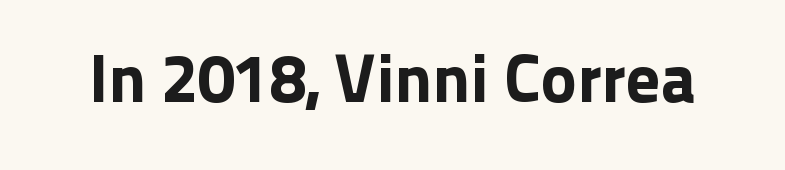
{"serif": "no", "italic": "no", "width": "normal", "stroke_contrast": "low", "x_height": "medium", "monospaced": "no", "underline": "no", "letter_spacing": "normal", "letter_spacing_em": 0.0, "glyph_px": 68}
